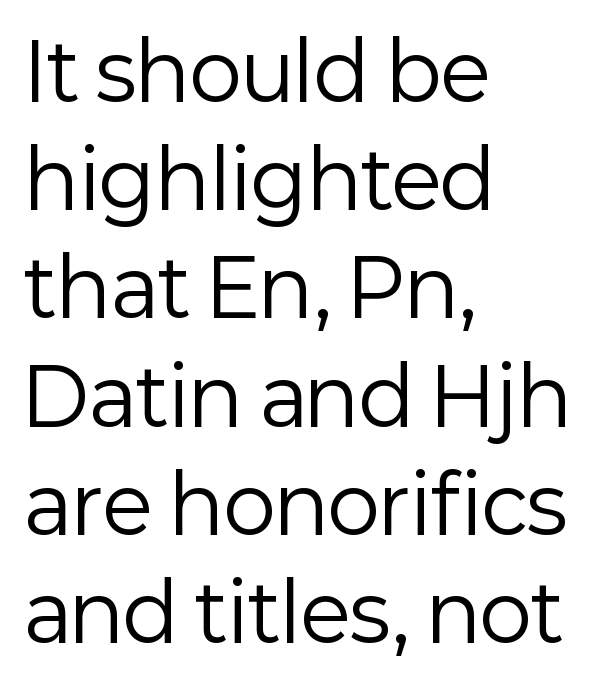
{"serif": "no", "italic": "no", "bold": "no", "weight": "regular", "width": "normal", "stroke_contrast": "low", "x_height": "medium", "monospaced": "no", "underline": "no", "align": "left", "line_spacing": "normal", "line_spacing_ratio": 1.37, "letter_spacing": "normal", "letter_spacing_em": 0.0, "glyph_px": 79}
